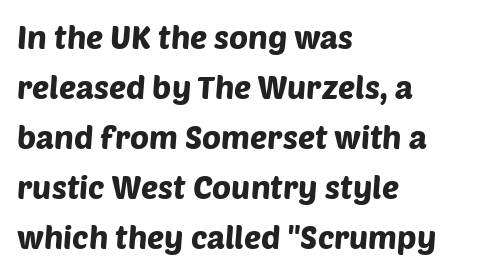
Look at the tracking — it's just the regular setting, nothing added. Anything drawn beneath the words? Only blank space. A typesetter would label this face a sans. Caption: multi-line text, flush left, ragged right. The face used here is proportionally spaced, like ordinary book or web type.
